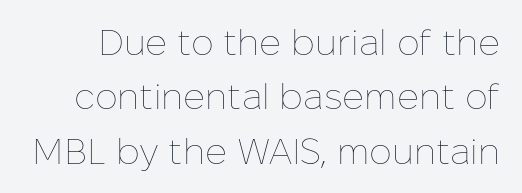
{"italic": "no", "bold": "no", "weight": "thin", "width": "normal", "stroke_contrast": "low", "x_height": "medium", "monospaced": "no", "underline": "no", "line_spacing": "normal", "line_spacing_ratio": 1.51, "letter_spacing": "normal", "letter_spacing_em": 0.0, "glyph_px": 36}
